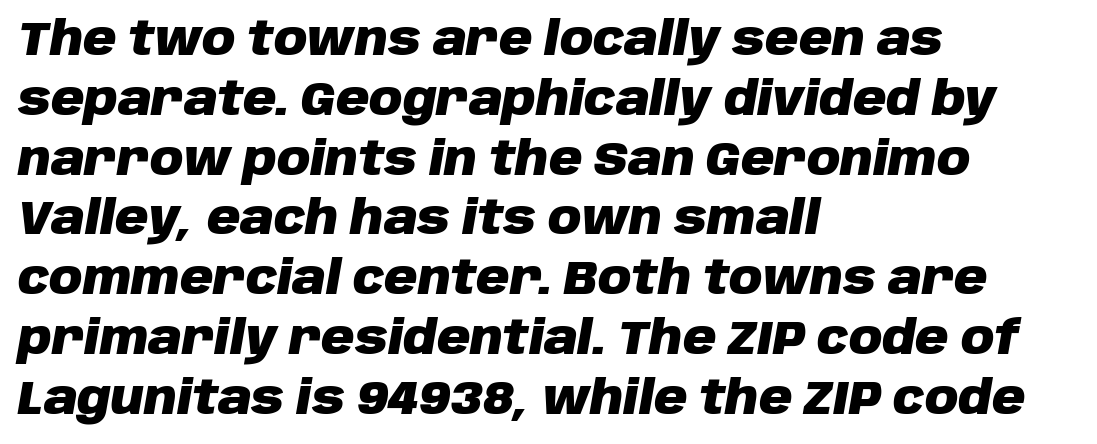
Q: Is the text bold? A: Yes.
Q: Is the text italic (slanted)? A: Yes, it leans right by about 10 degrees.
Q: Is the text underlined? A: No.
Q: How is the paragraph aligned? A: Left-aligned.
Q: Is the spacing between letters normal or unusually wide? A: Normal.
Q: Is the spacing between lines tight, normal or loose? A: Normal.
Q: Width (condensed, normal, or wide)? A: Normal.
Q: Stroke contrast? A: Low.
Q: x-height? A: Large.
Q: Monospaced? A: No.
